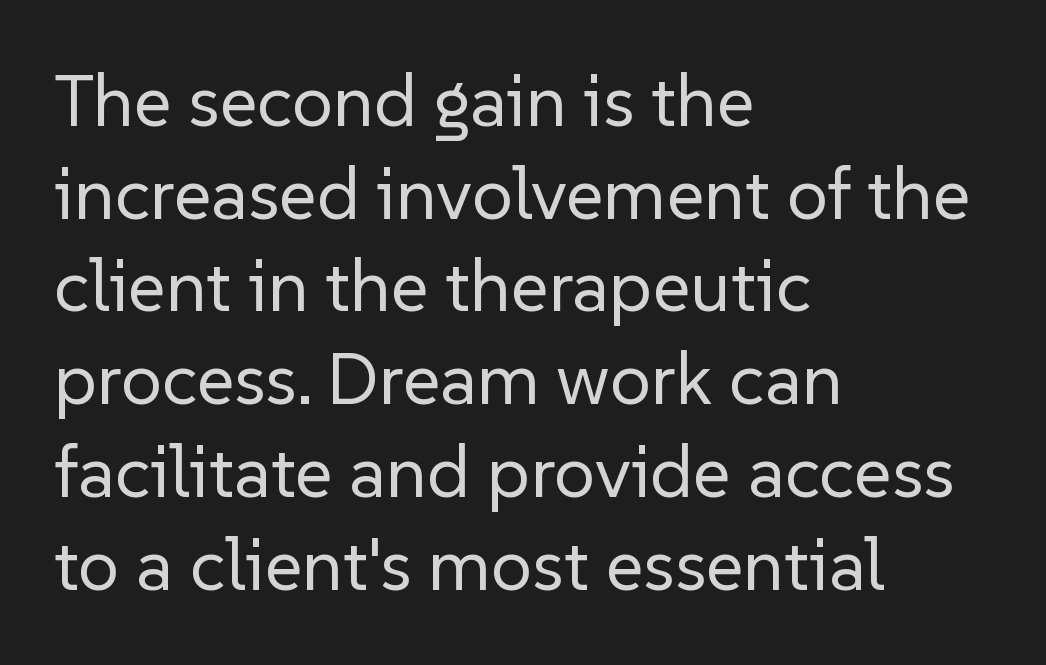
These lines sit exactly where default settings would place them. Do the letters lean? They stand straight. How are the letters spaced? Ordinarily, with no added tracking. This sample is left-justified, so line endings fall wherever the words run out. Classification — sans serif.
